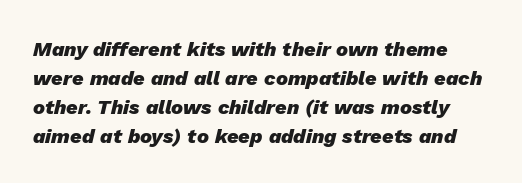
As a designer I'd log this as weight 700, bold. Nobody drew a line under any word here. A typesetter would mark this as italic. This rendering leaves character spacing at its baseline value. The passage shown stacks its lines at a standard gap.
